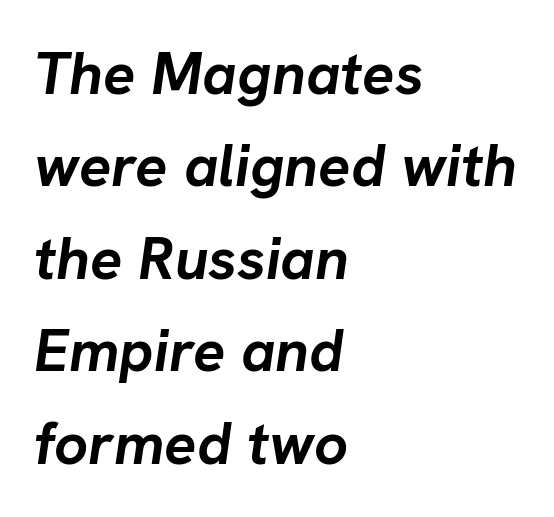
The image shows 60 px semibold type, italic (leaning right); set left-aligned, normal line spacing (1.54x), normal letter spacing, not underlined; low stroke contrast and a medium x-height.
